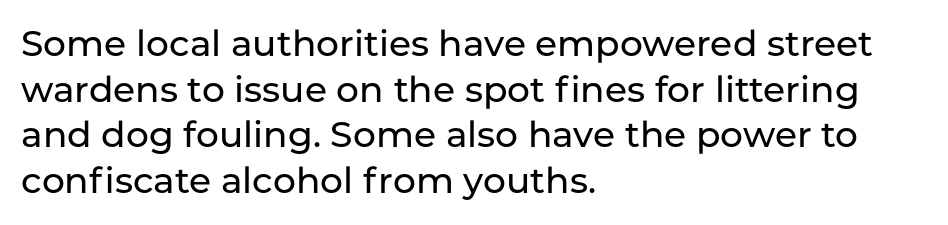
In CSS terms this would be text-align: left. Serif or sans? Sans — the stroke terminals are bare. Here the glyphs are tracked normally, forming tight word shapes. Beneath every word, the page is bare.
